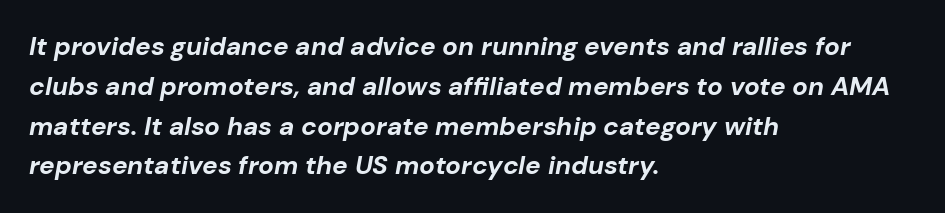
Descenders are the only things crossing below the line. Honestly, the row spacing looks completely unremarkable. Line beginnings align vertically; line endings do not. The strokes are fattened all the way to bold.
